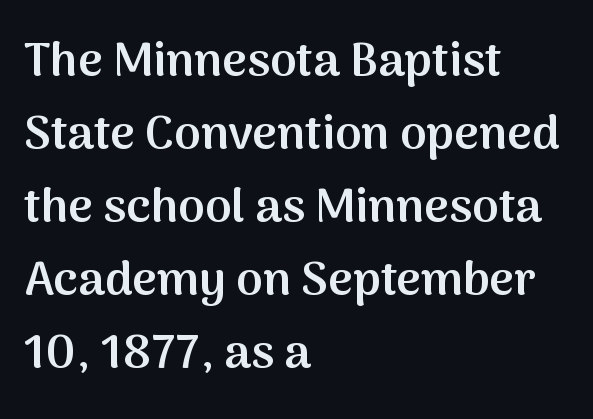
Q: Is the text bold? A: Semi-bold.
Q: Is the text italic (slanted)? A: No, it is upright.
Q: Is the typeface a serif or a sans-serif typeface? A: Sans-serif.
Q: Is the text underlined? A: No.
Q: How is the paragraph aligned? A: Left-aligned.
Q: Is the spacing between letters normal or unusually wide? A: Normal.
Q: Is the spacing between lines tight, normal or loose? A: Normal.
Q: Width (condensed, normal, or wide)? A: Normal.
Q: Stroke contrast? A: Medium.
Q: x-height? A: Medium.
Q: Monospaced? A: No.
